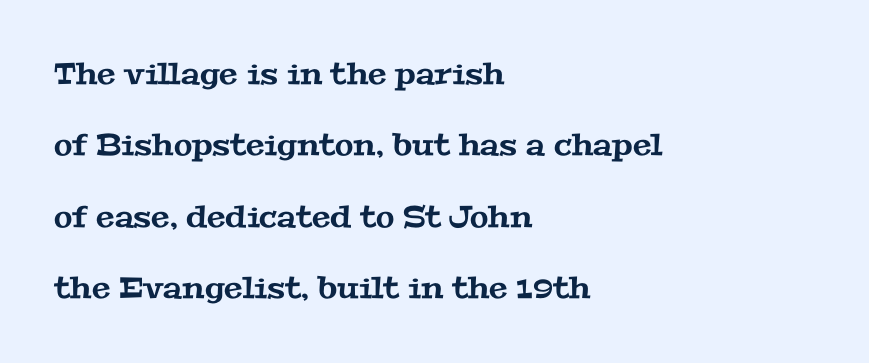
Nobody touched the tracking dial on this one. Leading: increased. Has an underline been added? It has not. In CSS terms this would be text-align: left. Character widths vary here, with narrow letters taking less room than wide ones.
